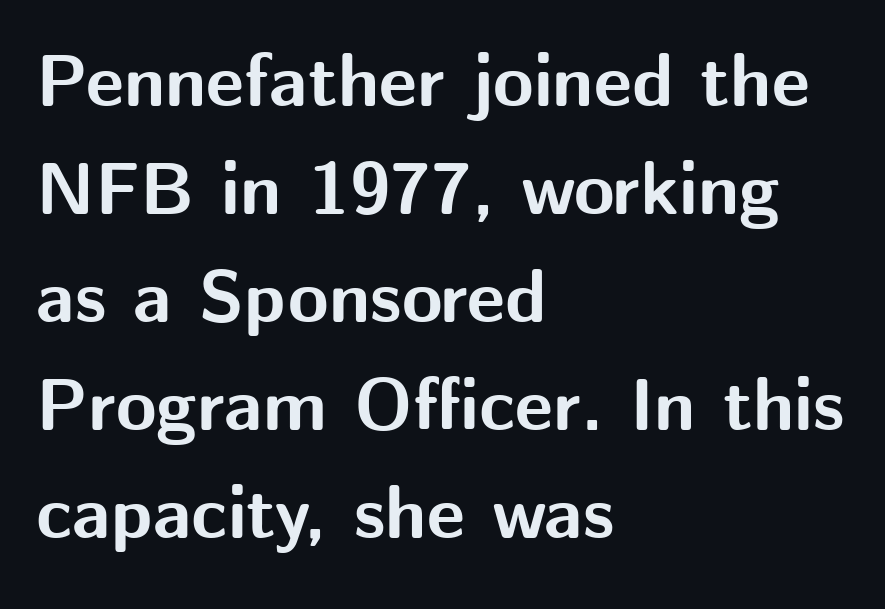
{"serif": "no", "italic": "no", "bold": "yes", "weight": "bold", "width": "normal", "stroke_contrast": "medium", "x_height": "medium", "monospaced": "no", "underline": "no", "align": "left", "line_spacing": "normal", "line_spacing_ratio": 1.46, "letter_spacing": "normal", "letter_spacing_em": 0.0, "glyph_px": 74}
